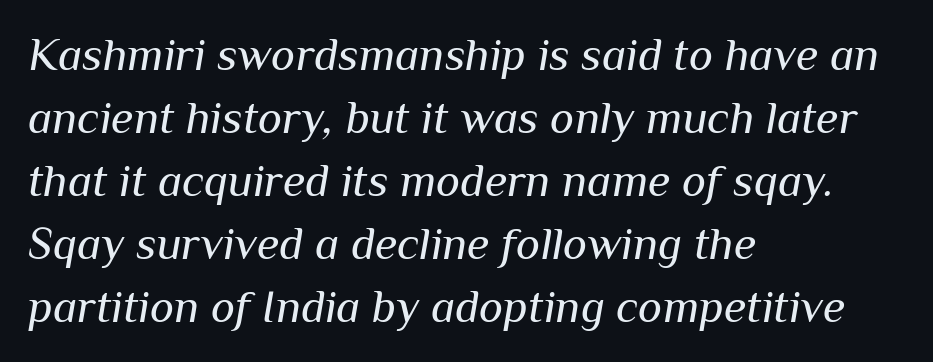
Q: Is the text bold? A: No.
Q: Is the text italic (slanted)? A: Yes, it leans right by about 10 degrees.
Q: Is the text underlined? A: No.
Q: How is the paragraph aligned? A: Left-aligned.
Q: Is the spacing between letters normal or unusually wide? A: Normal.
Q: Is the spacing between lines tight, normal or loose? A: Normal.
Q: Width (condensed, normal, or wide)? A: Normal.
Q: Stroke contrast? A: Medium.
Q: x-height? A: Medium.
Q: Monospaced? A: No.
